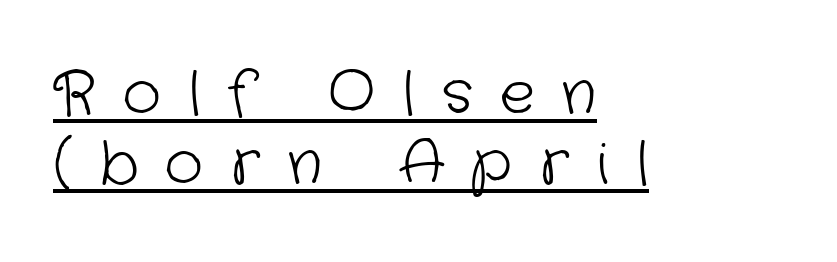
Q: Is the text bold? A: No.
Q: Is the typeface a serif or a sans-serif typeface? A: Sans-serif.
Q: Is the text underlined? A: Yes.
Q: How is the paragraph aligned? A: Left-aligned.
Q: Is the spacing between letters normal or unusually wide? A: Unusually wide.
Q: Width (condensed, normal, or wide)? A: Normal.
Q: Stroke contrast? A: Low.
Q: x-height? A: Medium.
Q: Monospaced? A: No.
